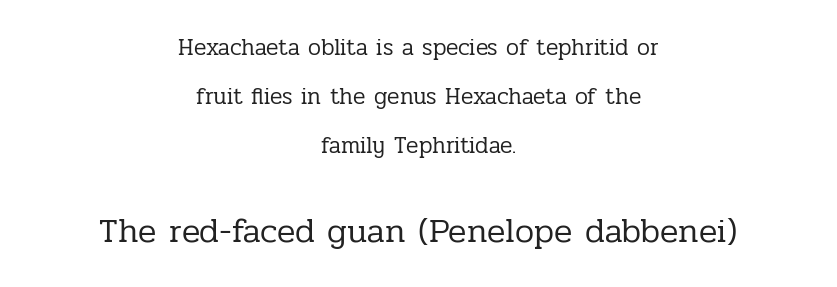
{"serif": "yes", "italic": "no", "bold": "no", "weight": "regular", "width": "normal", "stroke_contrast": "low", "x_height": "medium", "monospaced": "no", "underline": "no", "align": "center", "line_spacing": "loose", "line_spacing_ratio": 2.14, "letter_spacing": "normal", "letter_spacing_em": 0.0, "larger_block": "second", "size_ratio": 1.48, "glyph_px": 34}
